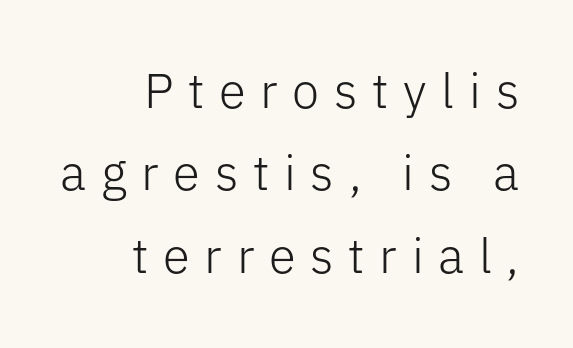
{"serif": "no", "italic": "no", "bold": "no", "weight": "light", "width": "normal", "stroke_contrast": "low", "x_height": "medium", "monospaced": "no", "underline": "no", "align": "right", "line_spacing": "normal", "line_spacing_ratio": 1.68, "letter_spacing": "wide", "letter_spacing_em": 0.3, "glyph_px": 49}
